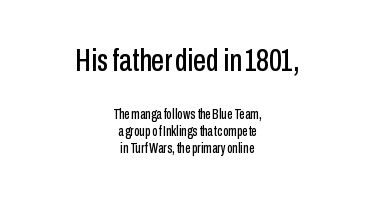
Q: Is the text italic (slanted)? A: No, it is upright.
Q: Is the typeface a serif or a sans-serif typeface? A: Sans-serif.
Q: Is the text underlined? A: No.
Q: How is the paragraph aligned? A: Centered.
Q: Is the spacing between letters normal or unusually wide? A: Normal.
Q: Which block of text is set in a larger size, the first (top) or the second (bottom)? A: The first (top) one.
Q: Width (condensed, normal, or wide)? A: Condensed.
Q: Stroke contrast? A: Low.
Q: x-height? A: Medium.
Q: Monospaced? A: No.
